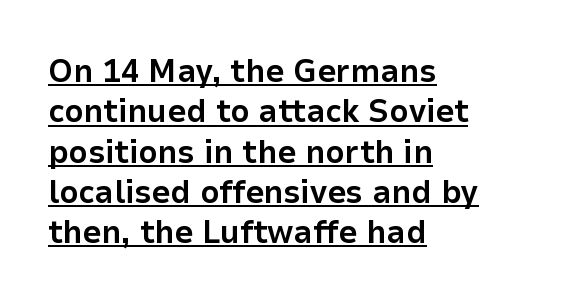
Q: Is the text bold? A: Yes.
Q: Is the text italic (slanted)? A: No, it is upright.
Q: Is the typeface a serif or a sans-serif typeface? A: Sans-serif.
Q: Is the text underlined? A: Yes.
Q: How is the paragraph aligned? A: Left-aligned.
Q: Is the spacing between letters normal or unusually wide? A: Normal.
Q: Width (condensed, normal, or wide)? A: Normal.
Q: Stroke contrast? A: Low.
Q: x-height? A: Medium.
Q: Monospaced? A: No.
